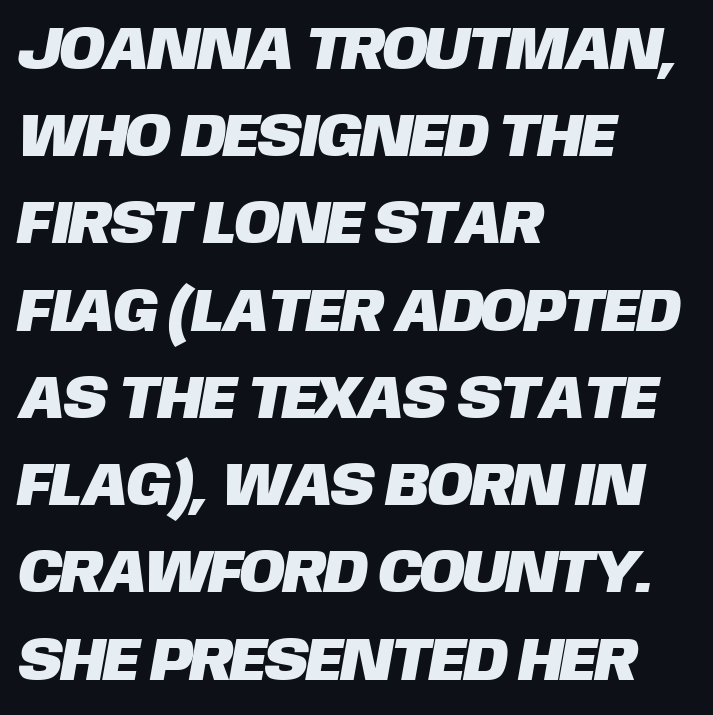
The image shows 61 px sans-serif type; set left-aligned, normal line spacing (1.43x), normal letter spacing, not underlined; low stroke contrast and a large x-height.
